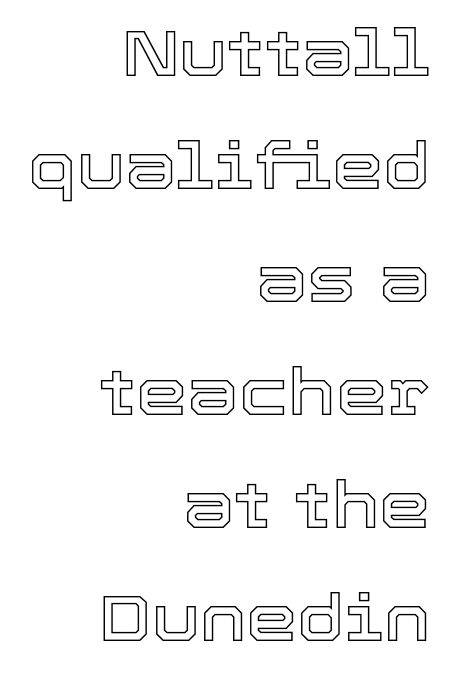
{"italic": "no", "width": "normal", "x_height": "medium", "monospaced": "no", "underline": "no", "align": "right", "line_spacing_ratio": 1.74, "letter_spacing": "normal", "letter_spacing_em": 0.0, "glyph_px": 65}
